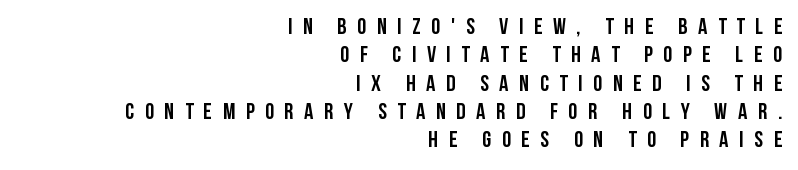
The letters are bold, with thick, heavy strokes. Clear beneath every line of the passage. This sample uses an upright cut, with every glyph sitting square on the baseline. Compared with typical body copy, the letter spacing here is much looser.
